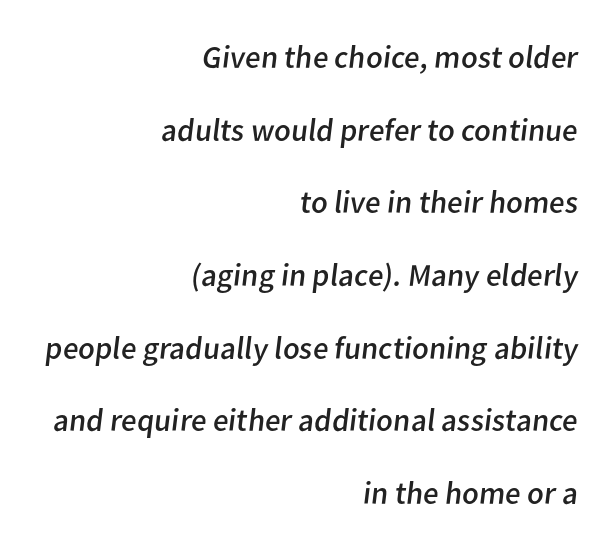
{"serif": "no", "bold": "no", "weight": "regular", "width": "normal", "stroke_contrast": "low", "x_height": "medium", "monospaced": "no", "underline": "no", "align": "right", "line_spacing": "loose", "line_spacing_ratio": 2.27, "letter_spacing": "normal", "letter_spacing_em": 0.0, "glyph_px": 32}
